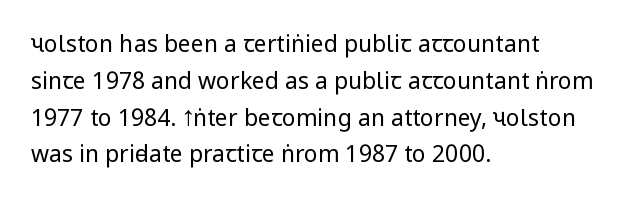
Q: Is the text bold? A: No.
Q: Is the text italic (slanted)? A: No, it is upright.
Q: Is the text underlined? A: No.
Q: How is the paragraph aligned? A: Left-aligned.
Q: Is the spacing between letters normal or unusually wide? A: Normal.
Q: Is the spacing between lines tight, normal or loose? A: Normal.
